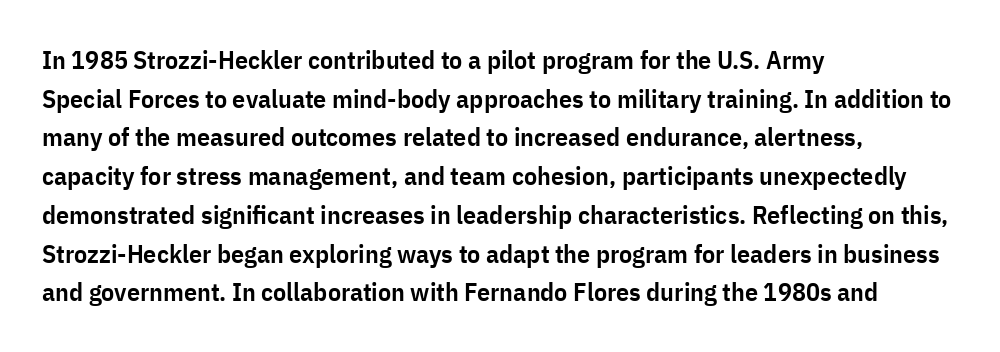
{"italic": "no", "bold": "semi", "underline": "no", "align": "left", "line_spacing": "normal", "line_spacing_ratio": 1.49, "letter_spacing": "normal", "letter_spacing_em": 0.0, "glyph_px": 26}
